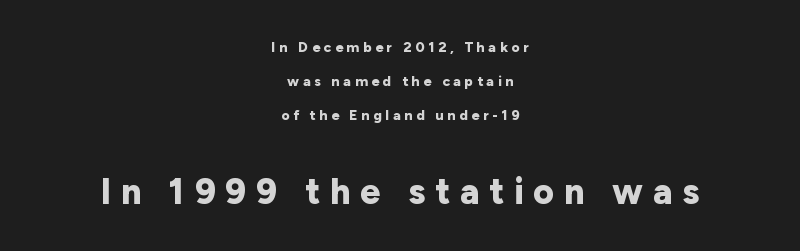
A typesetter would call this leading open, well beyond the default. The area under the type is left untouched. The characters display no serif detailing; their extremities are plain. Is the type bold? Yes — the strokes are clearly thick and heavy.
